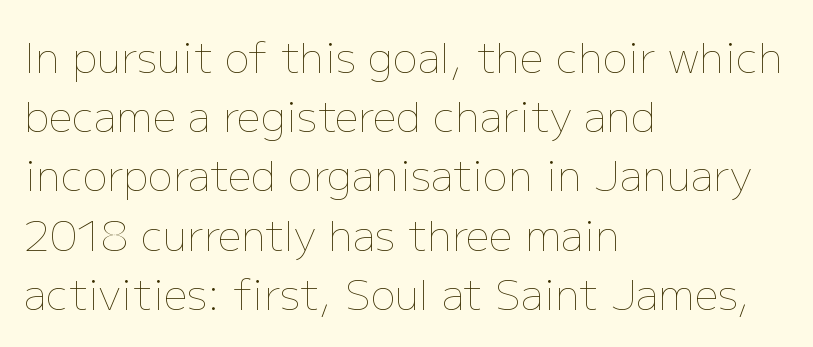
A roman cut, with each character standing at attention. Standard letterfit; no display-style spreading of the glyphs. This block has exactly the height ordinary leading produces. This is not heavy type; no bold has been used.
